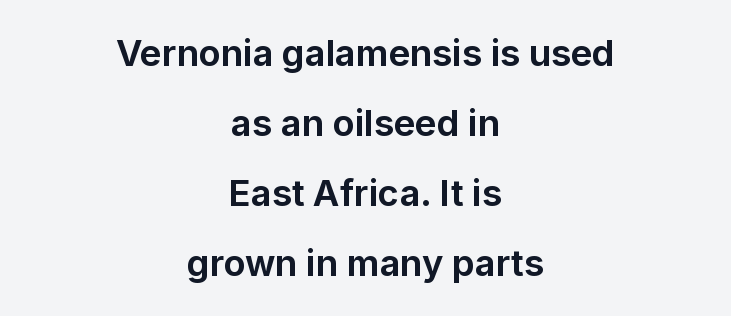
Lines of text with bare space underneath. The type sits square on the baseline with zero lean. Heavy-handed strokes throughout: this text is bold. The letters sit at their default tracking, neither squeezed nor spread. Type style note: lacks serifs. Quick note: interline space is abundant.
